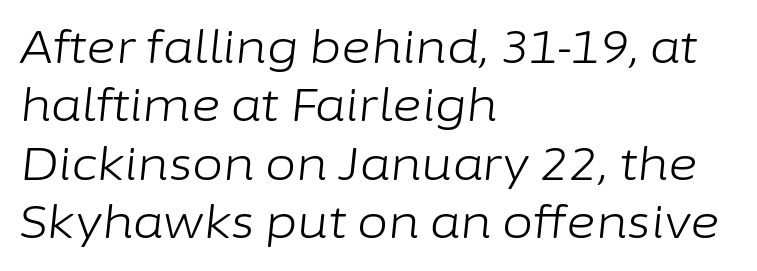
The image shows 45 px light type, italic (leaning right); set left-aligned, normal line spacing (1.3x), normal letter spacing, not underlined; low stroke contrast and a medium x-height.
